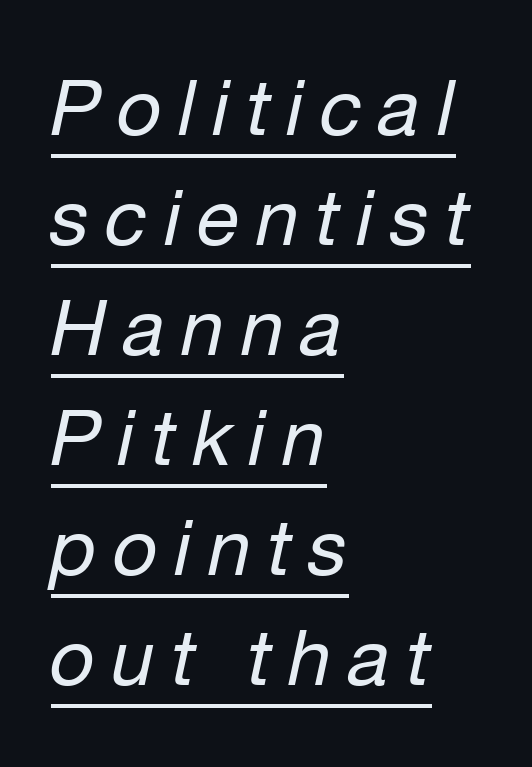
Q: Is the text bold? A: No.
Q: Is the text italic (slanted)? A: Yes, it leans right by about 12 degrees.
Q: Is the text underlined? A: Yes.
Q: How is the paragraph aligned? A: Left-aligned.
Q: Is the spacing between letters normal or unusually wide? A: Unusually wide.
Q: Is the spacing between lines tight, normal or loose? A: Normal.
Q: Width (condensed, normal, or wide)? A: Normal.
Q: Stroke contrast? A: Low.
Q: x-height? A: Medium.
Q: Monospaced? A: No.
